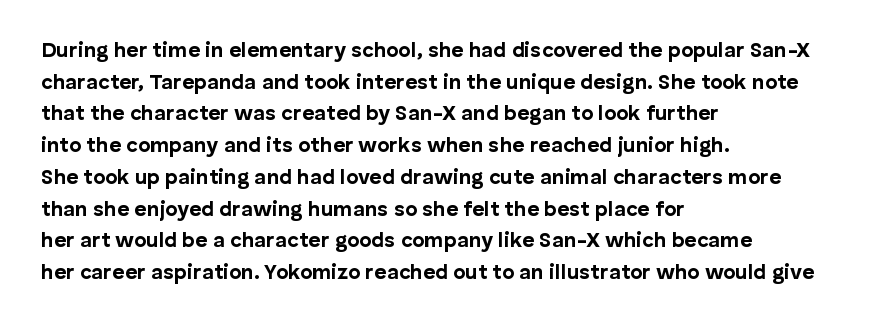
Q: Is the text bold? A: Yes.
Q: Is the text italic (slanted)? A: No, it is upright.
Q: Is the text underlined? A: No.
Q: How is the paragraph aligned? A: Left-aligned.
Q: Is the spacing between letters normal or unusually wide? A: Normal.
Q: Is the spacing between lines tight, normal or loose? A: Normal.
